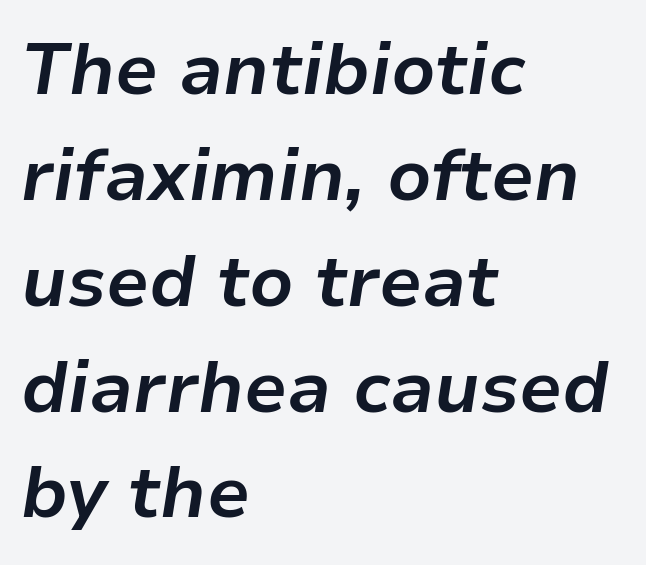
The image shows 72 px bold type, italic (leaning right); set left-aligned, normal line spacing (1.47x), normal letter spacing, not underlined; low stroke contrast and a medium x-height.
